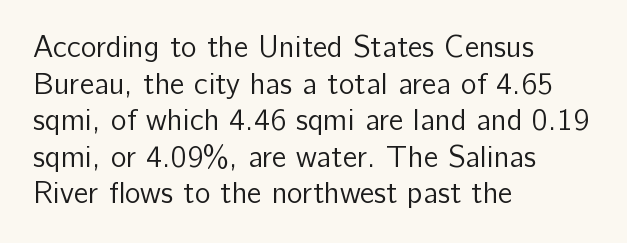
It's the straight-up-and-down kind of type. Heaviness? Minimal to ordinary, like unemphasized prose. Left-aligned paragraph, ragged on the right. How are the letters spaced? Ordinarily, with no added tracking. Character widths vary here, with narrow letters taking less room than wide ones. In terms of letterform style, serifs are entirely absent.
